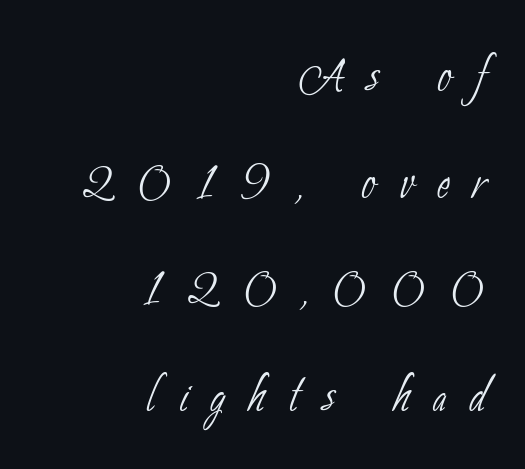
{"serif": "no", "bold": "no", "weight": "thin", "width": "condensed", "stroke_contrast": "low", "x_height": "small", "monospaced": "no", "underline": "no", "align": "right", "line_spacing_ratio": 1.72, "letter_spacing": "wide", "letter_spacing_em": 0.38, "glyph_px": 62}
